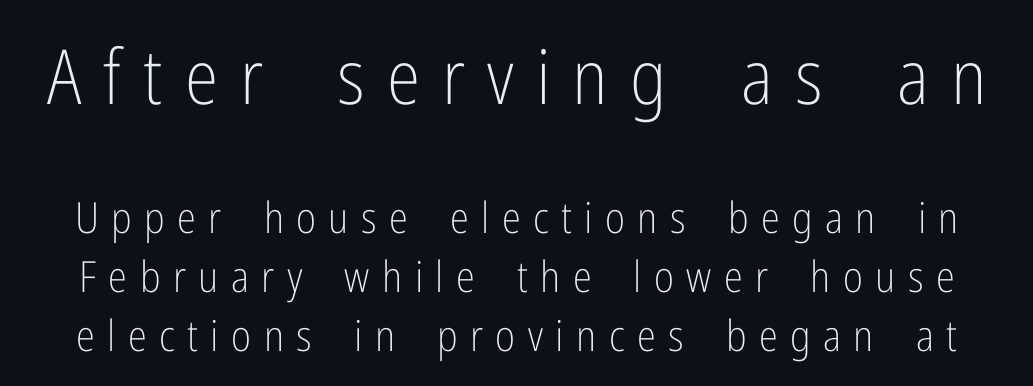
Q: Is the text bold? A: No.
Q: Is the text italic (slanted)? A: No, it is upright.
Q: Is the typeface a serif or a sans-serif typeface? A: Sans-serif.
Q: Is the text underlined? A: No.
Q: Is the spacing between letters normal or unusually wide? A: Unusually wide.
Q: Is the spacing between lines tight, normal or loose? A: Normal.
Q: Which block of text is set in a larger size, the first (top) or the second (bottom)? A: The first (top) one.
Q: Width (condensed, normal, or wide)? A: Condensed.
Q: Stroke contrast? A: Low.
Q: x-height? A: Medium.
Q: Monospaced? A: No.
